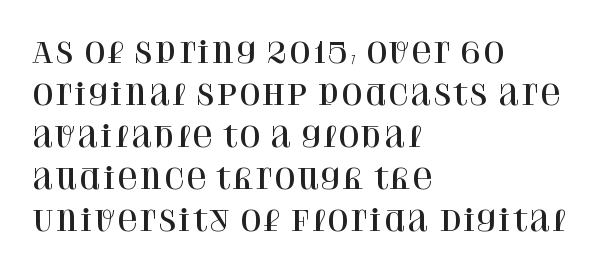
The face used here is proportionally spaced, like ordinary book or web type. Is there much room between lines? A standard amount, neither cramped nor airy. The text block is weighted toward the left margin, trailing off unevenly rightward. Type without underlining.
